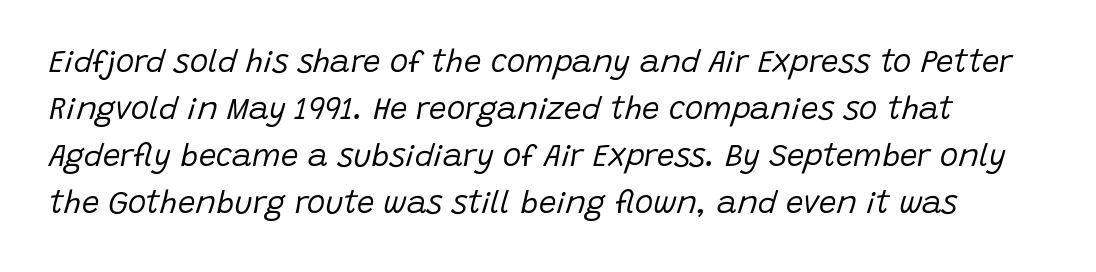
The image shows 31 px regular-weight type, italic (leaning right); set normal line spacing (1.52x), normal letter spacing, not underlined; low stroke contrast and a large x-height.
